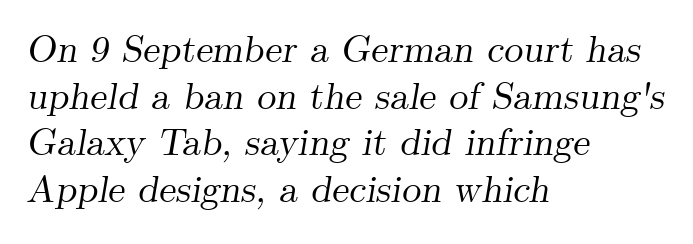
{"serif": "yes", "italic": "yes", "lean": "right", "slant_degrees": 9, "width": "normal", "stroke_contrast": "medium", "x_height": "small", "monospaced": "no", "underline": "no", "align": "left", "line_spacing_ratio": 1.23, "letter_spacing": "normal", "letter_spacing_em": 0.0, "glyph_px": 38}
